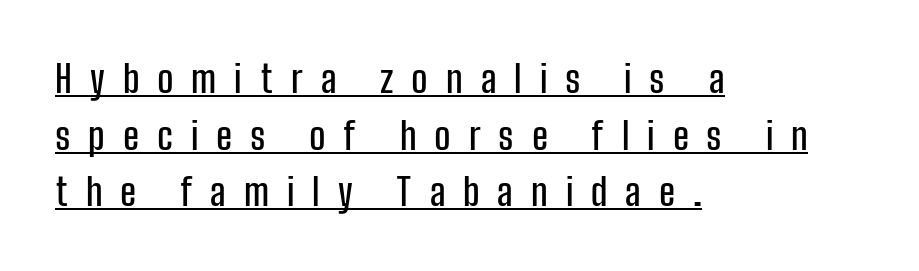
Q: Is the text italic (slanted)? A: No, it is upright.
Q: Is the typeface a serif or a sans-serif typeface? A: Sans-serif.
Q: Is the text underlined? A: Yes.
Q: How is the paragraph aligned? A: Left-aligned.
Q: Is the spacing between letters normal or unusually wide? A: Unusually wide.
Q: Is the spacing between lines tight, normal or loose? A: Normal.
Q: Width (condensed, normal, or wide)? A: Condensed.
Q: Stroke contrast? A: Low.
Q: x-height? A: Medium.
Q: Monospaced? A: No.
